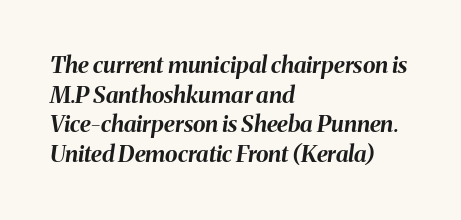
The image shows 23 px bold type, italic (leaning right); set left-aligned, normal line spacing (1.29x), normal letter spacing, not underlined.
